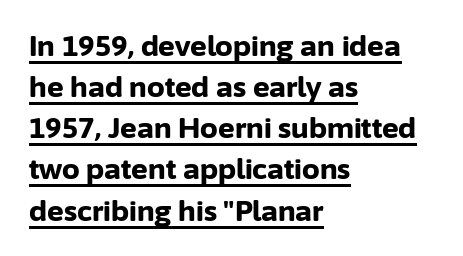
Q: Is the text bold? A: Yes.
Q: Is the text italic (slanted)? A: No, it is upright.
Q: Is the typeface a serif or a sans-serif typeface? A: Sans-serif.
Q: Is the text underlined? A: Yes.
Q: How is the paragraph aligned? A: Left-aligned.
Q: Is the spacing between letters normal or unusually wide? A: Normal.
Q: Is the spacing between lines tight, normal or loose? A: Normal.
Q: Width (condensed, normal, or wide)? A: Normal.
Q: Stroke contrast? A: Low.
Q: x-height? A: Medium.
Q: Monospaced? A: No.
